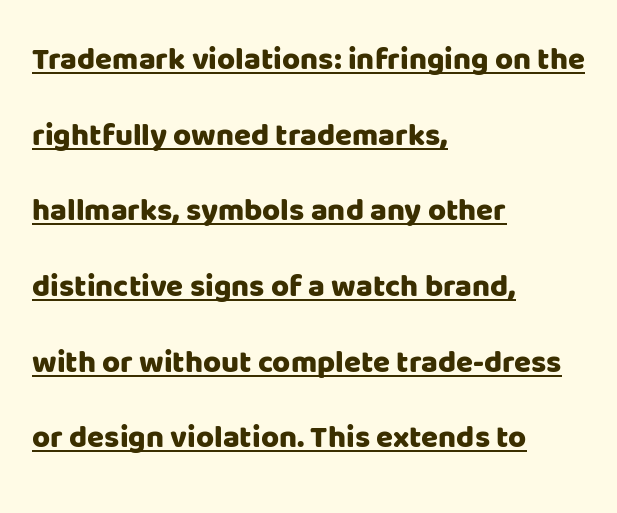
The image shows 31 px sans-serif type, upright; set left-aligned, loose line spacing (2.44x), normal letter spacing, underlined; low stroke contrast and a large x-height.
